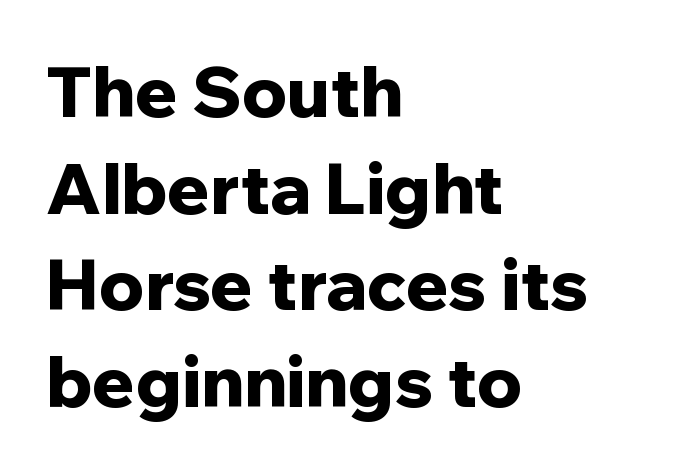
Q: Is the text bold? A: Yes.
Q: Is the text italic (slanted)? A: No, it is upright.
Q: Is the typeface a serif or a sans-serif typeface? A: Sans-serif.
Q: Is the text underlined? A: No.
Q: How is the paragraph aligned? A: Left-aligned.
Q: Is the spacing between letters normal or unusually wide? A: Normal.
Q: Is the spacing between lines tight, normal or loose? A: Normal.
Q: Width (condensed, normal, or wide)? A: Normal.
Q: Stroke contrast? A: Low.
Q: x-height? A: Medium.
Q: Monospaced? A: No.
